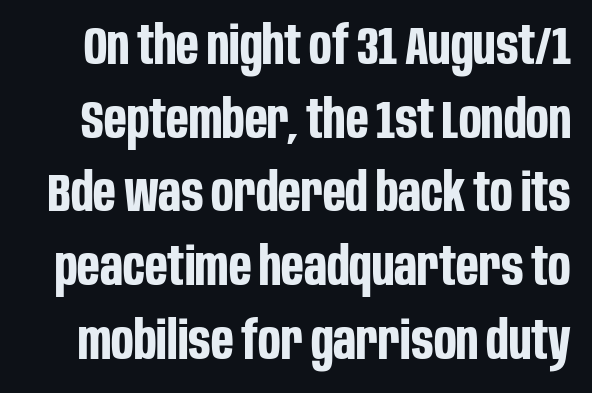
Observe the absence of serifs on each vertical stroke in this sample. Every character sits straight up, as roman type does. The block of text has a typical density, with ordinary space between rows. In terms of letterspacing, this is plain default setting. Here the designer chose a conventional face with non-uniform glyph widths.
